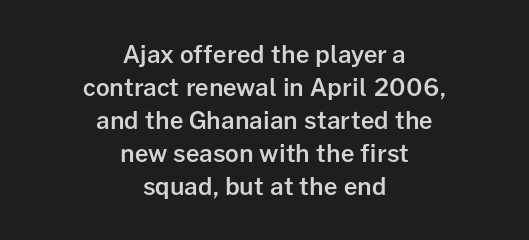
The image shows 24 px text type, upright; set centered, normal line spacing (1.38x), normal letter spacing, not underlined.
